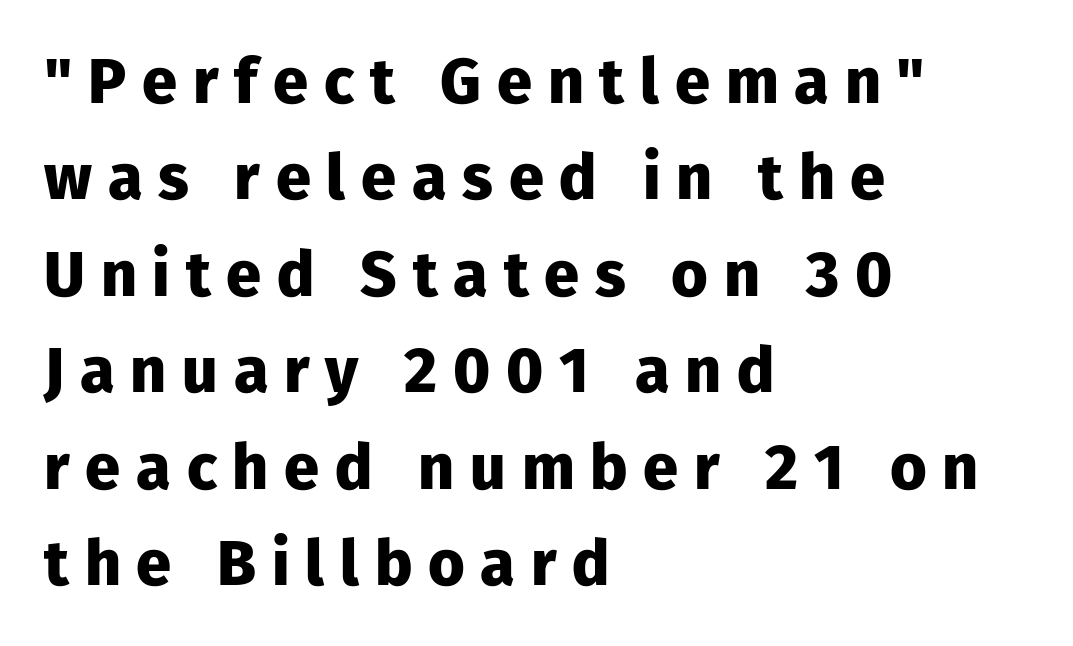
The image shows 63 px heavy sans-serif type, upright; set left-aligned, normal line spacing (1.53x), unusually wide letter spacing (+0.25 em), not underlined; low stroke contrast and a medium x-height.
